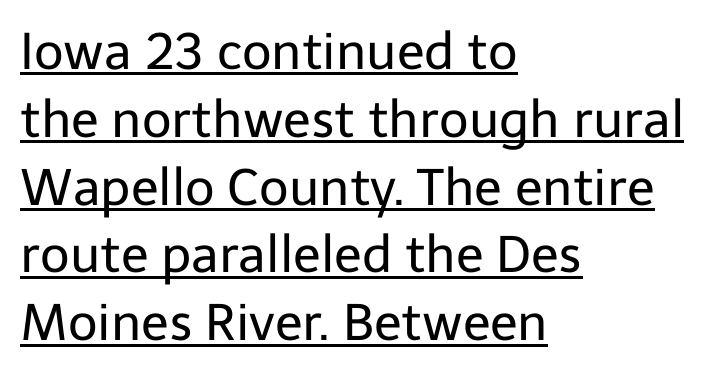
Weight: not bold — regular or lighter. A typesetter would call this proportional, since set widths differ per character. The face used here is rendered with its standard letterfit. This sample keeps an unexceptional amount of space between lines. The font family rendered here belongs to the sans-serif group. Each line of the rendering has a horizontal stroke beneath the glyphs.
